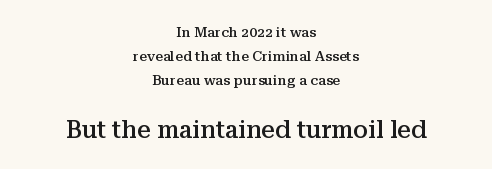
A student would call this center alignment; a typographer would say set centered. This sample uses plain, unmodified letter spacing. A semibold gives these letters moderate extra thickness, short of bold. The specimen reads as upright at a glance. The designer gave the closing block more size than the opening block. A clean baseline with only descenders dipping below it.
